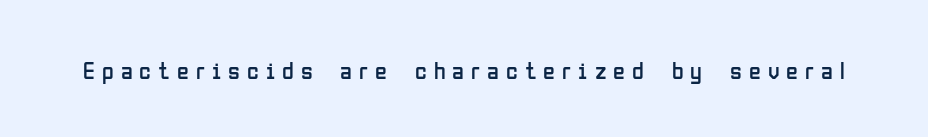
Designer's note — italics off, roman on. Loose tracking; the words dissolve into strings of separated letters. Check the space under the baseline: it is left empty. On a weight scale, this lands at 450 or below.
